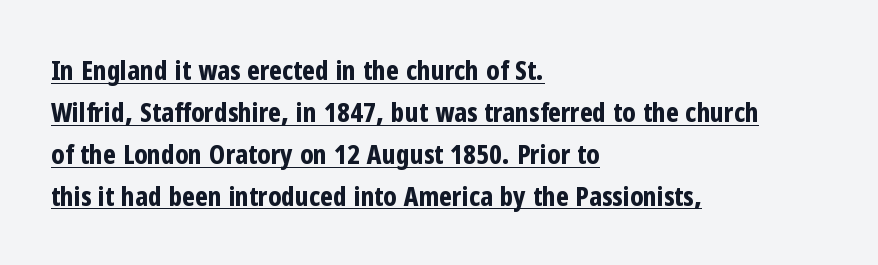
The image shows 27 px bold type, upright; set left-aligned, normal line spacing (1.55x), normal letter spacing, underlined.
